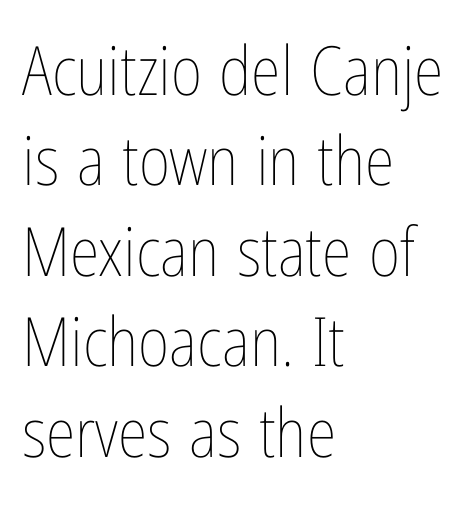
The image shows 68 px thin, condensed type, upright; set left-aligned, normal line spacing (1.33x), normal letter spacing, not underlined; low stroke contrast and a medium x-height.
